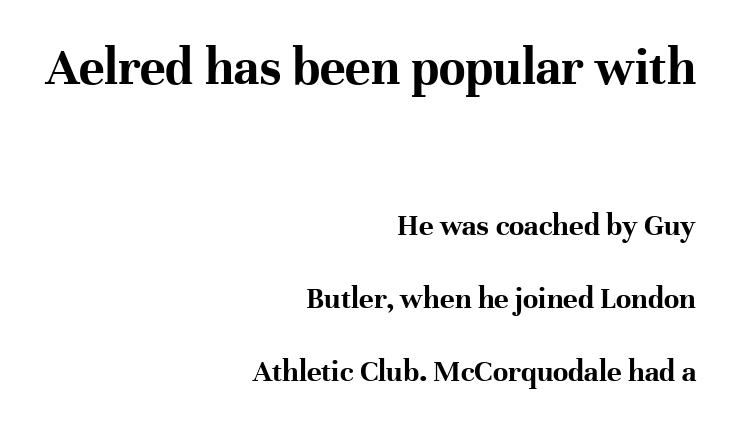
Q: Is the text bold? A: Yes.
Q: Is the text italic (slanted)? A: No, it is upright.
Q: Is the typeface a serif or a sans-serif typeface? A: Serif.
Q: Is the text underlined? A: No.
Q: How is the paragraph aligned? A: Right-aligned.
Q: Is the spacing between letters normal or unusually wide? A: Normal.
Q: Is the spacing between lines tight, normal or loose? A: Loose.
Q: Which block of text is set in a larger size, the first (top) or the second (bottom)? A: The first (top) one.
Q: Width (condensed, normal, or wide)? A: Normal.
Q: Stroke contrast? A: High.
Q: x-height? A: Medium.
Q: Monospaced? A: No.
